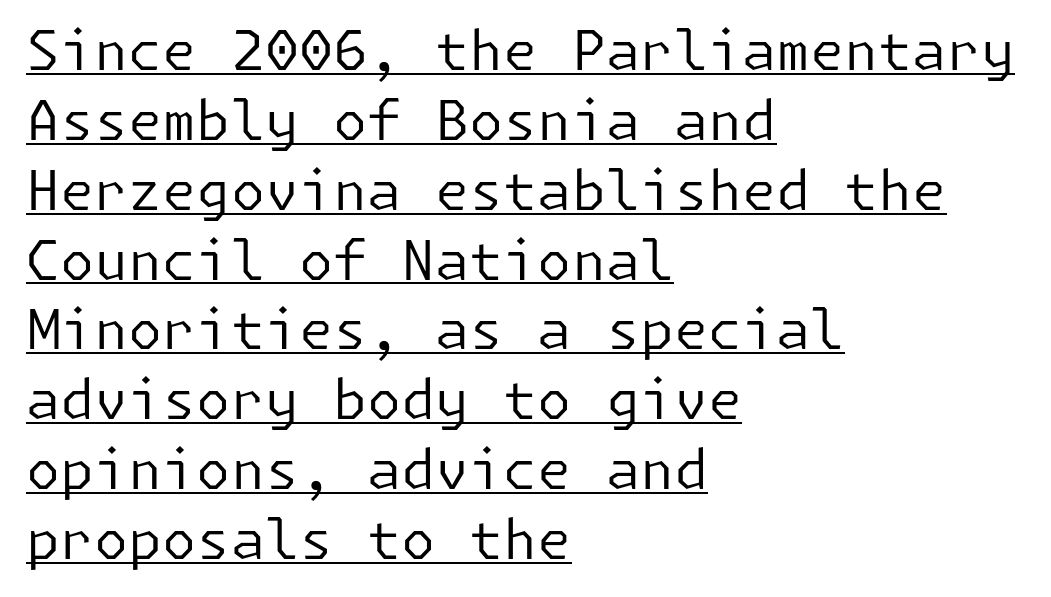
Q: Is the text bold? A: No.
Q: Is the text italic (slanted)? A: No, it is upright.
Q: Is the typeface a serif or a sans-serif typeface? A: Sans-serif.
Q: Is the text underlined? A: Yes.
Q: How is the paragraph aligned? A: Left-aligned.
Q: Is the spacing between letters normal or unusually wide? A: Normal.
Q: Is the spacing between lines tight, normal or loose? A: Normal.
Q: Width (condensed, normal, or wide)? A: Normal.
Q: Stroke contrast? A: Low.
Q: x-height? A: Medium.
